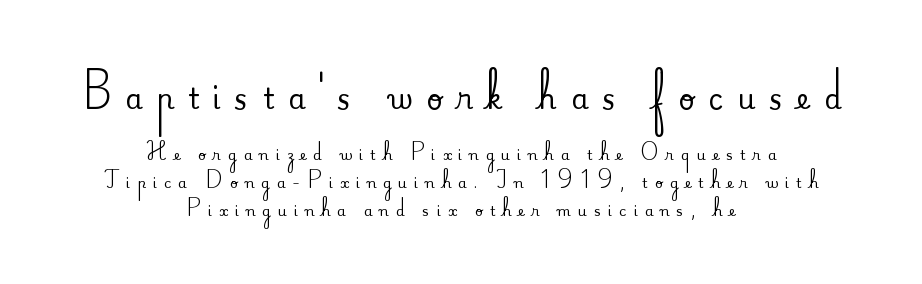
{"serif": "yes", "italic": "no", "width": "normal", "stroke_contrast": "medium", "x_height": "small", "monospaced": "no", "underline": "no", "align": "center", "line_spacing": "loose", "line_spacing_ratio": 1.99, "letter_spacing": "wide", "letter_spacing_em": 0.49, "larger_block": "first", "size_ratio": 2.0, "glyph_px": 28}
